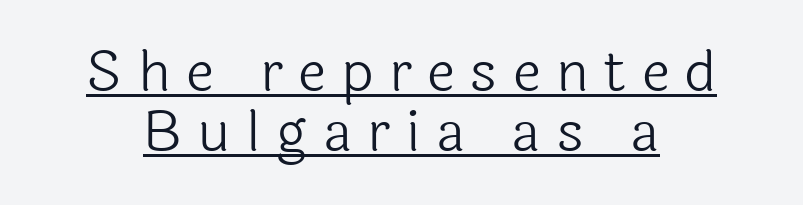
The image shows 57 px light sans-serif type, upright; set centered, tight line spacing (1.05x), unusually wide letter spacing (+0.27 em), underlined; a medium x-height.
